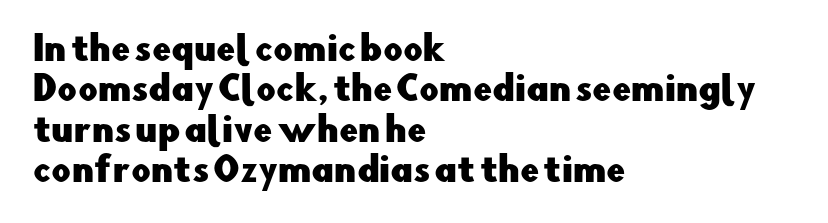
Character widths vary here, with narrow letters taking less room than wide ones. The passage is arranged the way most books set body copy — flush left. Check the space under the baseline: it is left empty. The line texture is even and compact thanks to regular tracking. Nope, no serifs anywhere on these letters.
